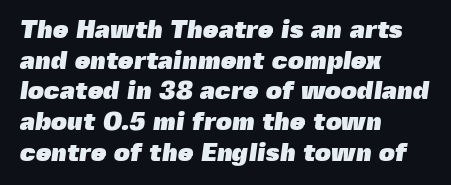
{"bold": "yes", "underline": "no", "align": "left", "line_spacing_ratio": 1.23, "letter_spacing": "normal", "letter_spacing_em": 0.0, "glyph_px": 25}
